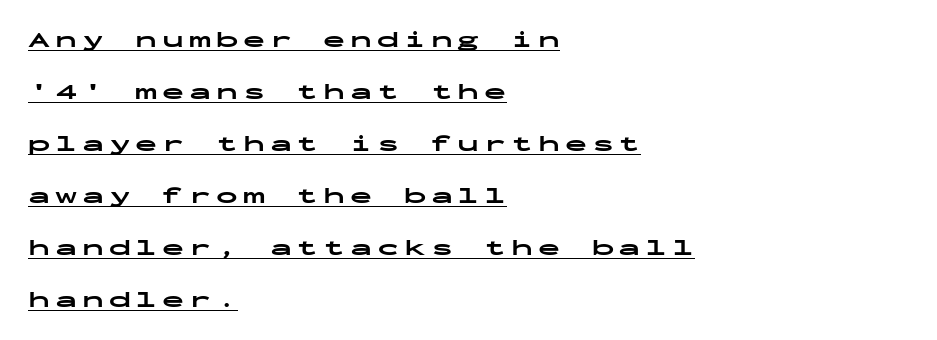
Is there an underline? Yes — a line sits under the letters. These lines are set flush left with a ragged right edge. Vertical spacing — loose. How heavy is the stroke? Heavy — this is a bold. The tracking reads as deliberately expanded to a designer's eye.
